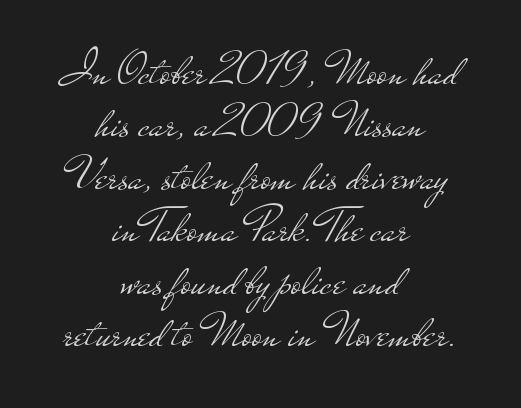
Q: Is the text bold? A: No.
Q: Is the text italic (slanted)? A: Yes.
Q: Is the typeface a serif or a sans-serif typeface? A: Sans-serif.
Q: Is the text underlined? A: No.
Q: How is the paragraph aligned? A: Centered.
Q: Is the spacing between letters normal or unusually wide? A: Normal.
Q: Is the spacing between lines tight, normal or loose? A: Tight.
Q: Width (condensed, normal, or wide)? A: Wide.
Q: Stroke contrast? A: Low.
Q: x-height? A: Small.
Q: Monospaced? A: No.
